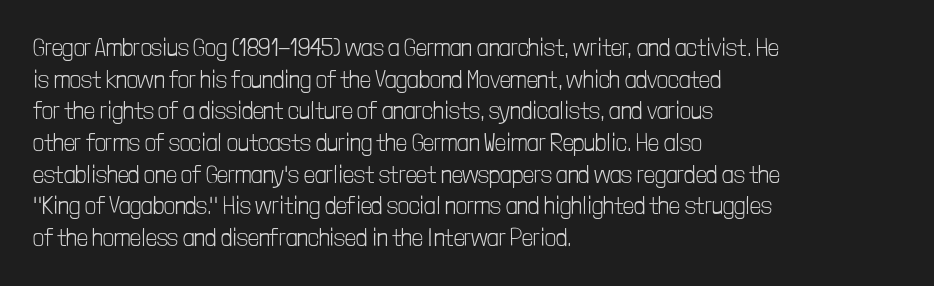
Q: Is the text bold? A: No.
Q: Is the text italic (slanted)? A: No, it is upright.
Q: Is the text underlined? A: No.
Q: How is the paragraph aligned? A: Left-aligned.
Q: Is the spacing between letters normal or unusually wide? A: Normal.
Q: Is the spacing between lines tight, normal or loose? A: Normal.
